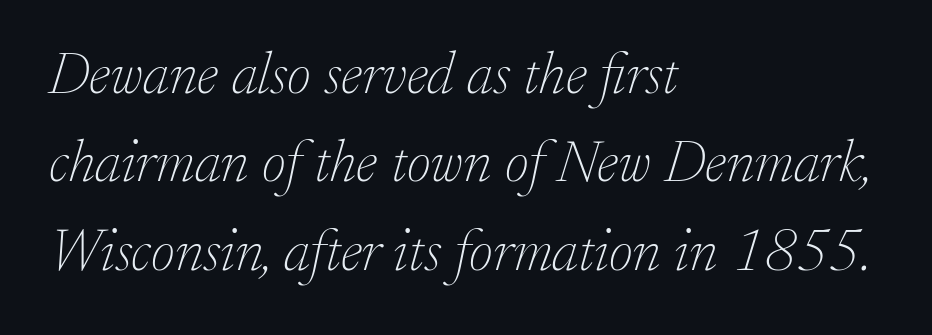
Q: Is the text bold? A: No.
Q: Is the text italic (slanted)? A: Yes, it leans right by about 17 degrees.
Q: Is the typeface a serif or a sans-serif typeface? A: Serif.
Q: Is the text underlined? A: No.
Q: How is the paragraph aligned? A: Left-aligned.
Q: Is the spacing between letters normal or unusually wide? A: Normal.
Q: Is the spacing between lines tight, normal or loose? A: Normal.
Q: Width (condensed, normal, or wide)? A: Normal.
Q: Stroke contrast? A: Low.
Q: x-height? A: Small.
Q: Monospaced? A: No.
